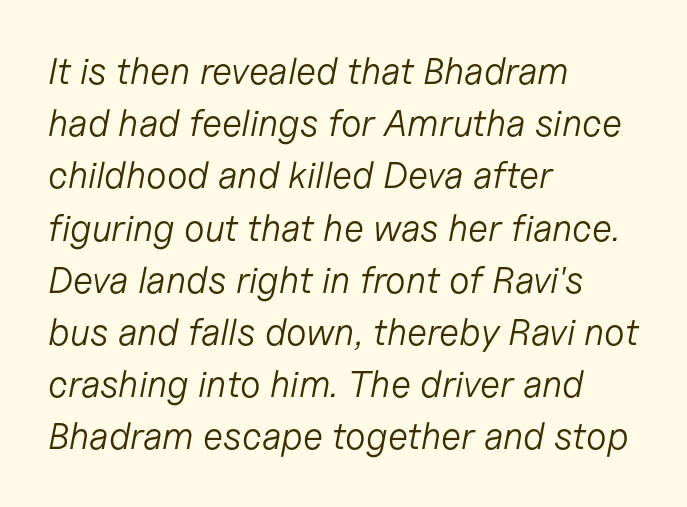
Compared with a typical body face, this is equally light or lighter still. Tracking value appears to be zero — textbook default spacing. This sample keeps an unexceptional amount of space between lines. Short and long lines alike share a common starting point at left. These lines are rendered in a variable-pitch font. The passage shown is not underscored anywhere.
